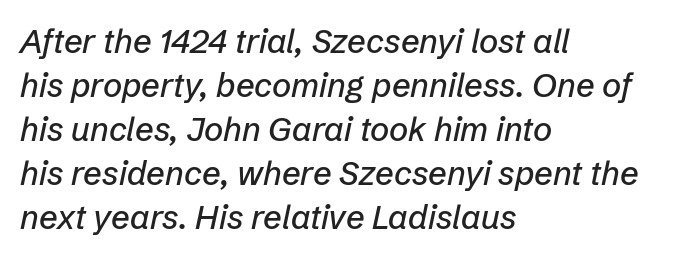
The image shows 33 px text type, italic (leaning right); set left-aligned, normal line spacing (1.33x), normal letter spacing, not underlined; low stroke contrast and a medium x-height.
